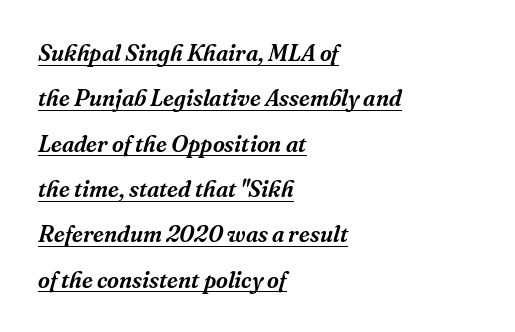
{"italic": "yes", "lean": "right", "slant_degrees": 16, "underline": "yes", "align": "left", "line_spacing": "loose", "line_spacing_ratio": 1.97, "letter_spacing": "normal", "letter_spacing_em": 0.0, "glyph_px": 23}
